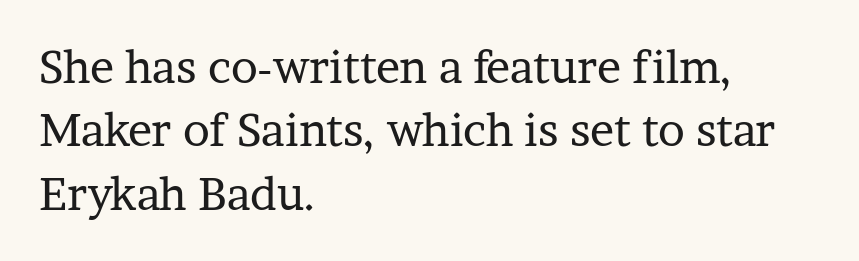
{"serif": "yes", "italic": "no", "bold": "no", "weight": "regular", "width": "normal", "stroke_contrast": "low", "x_height": "medium", "monospaced": "no", "underline": "no", "align": "left", "line_spacing": "normal", "line_spacing_ratio": 1.41, "letter_spacing": "normal", "letter_spacing_em": 0.0, "glyph_px": 45}
